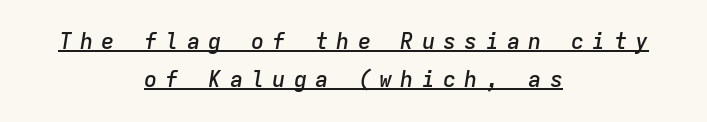
{"italic": "yes", "lean": "right", "slant_degrees": 9, "bold": "semi", "underline": "yes", "align": "center", "line_spacing_ratio": 1.73, "letter_spacing": "wide", "letter_spacing_em": 0.37, "glyph_px": 22}
